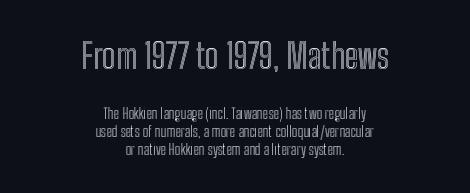
Each letter keeps its own natural width here, so spacing adapts to shape. The type is set solid horizontally, with unmodified tracking. A bare baseline throughout the passage. The first block has been scaled up relative to the second. Neither beginnings nor endings align; midpoints do.
